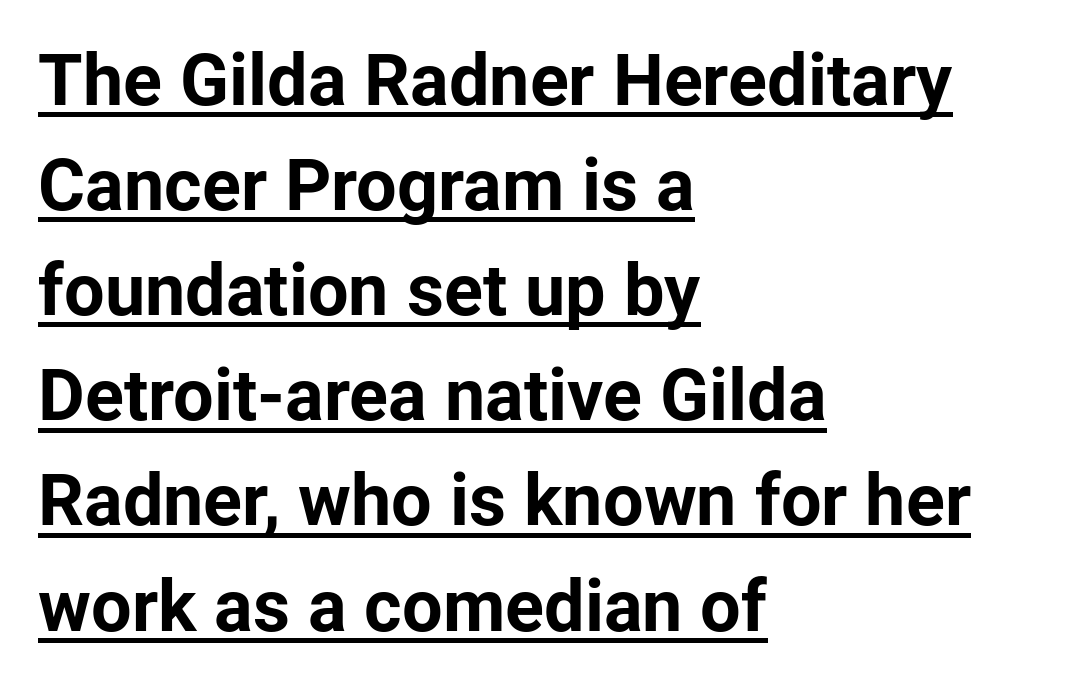
Alignment: flush left. If you measured baseline to baseline, you'd find a middling distance. You can tell it's not italic because the verticals are truly vertical. These lines are rendered in a variable-pitch font. To sum up the face: it is a sans, with no serifs. You'd pick this weight for a headline — it's a proper bold.
